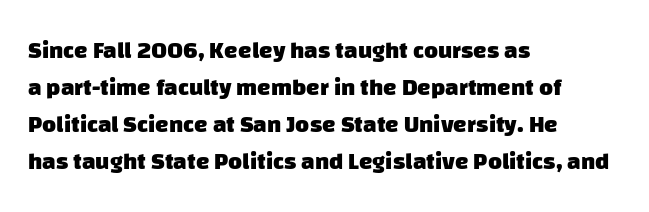
{"bold": "yes", "underline": "no", "align": "left", "line_spacing": "normal", "line_spacing_ratio": 1.54, "letter_spacing": "normal", "letter_spacing_em": 0.0, "glyph_px": 24}
